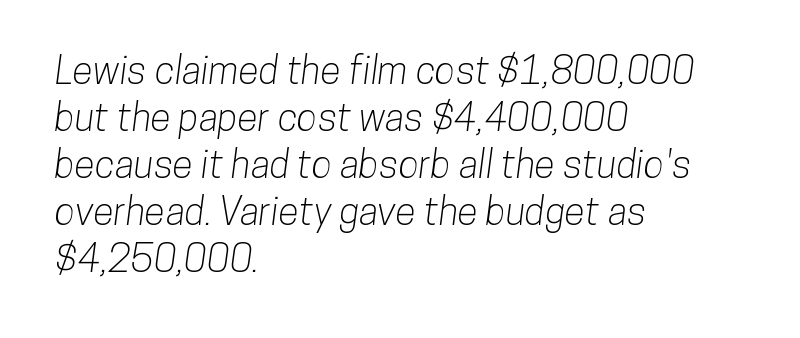
The image shows 38 px condensed sans-serif type; set left-aligned, line spacing 1.24x, normal letter spacing, not underlined; low stroke contrast and a medium x-height.
